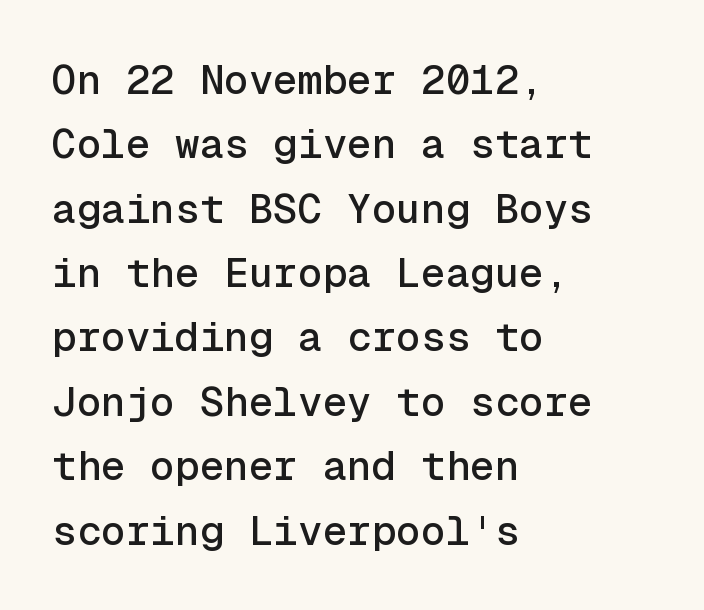
The image shows 41 px sans-serif type, upright, monospaced; set left-aligned, normal line spacing (1.57x), normal letter spacing, not underlined; a medium x-height.
